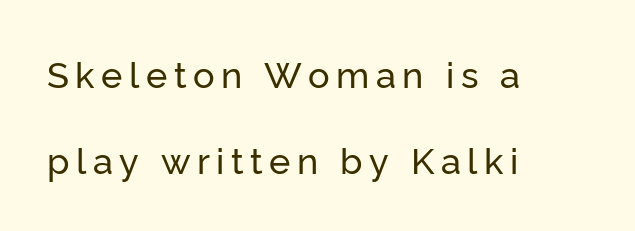
The image shows 36 px sans-serif type, upright; set left-aligned, loose line spacing (2.39x), not underlined; low stroke contrast and a medium x-height.
